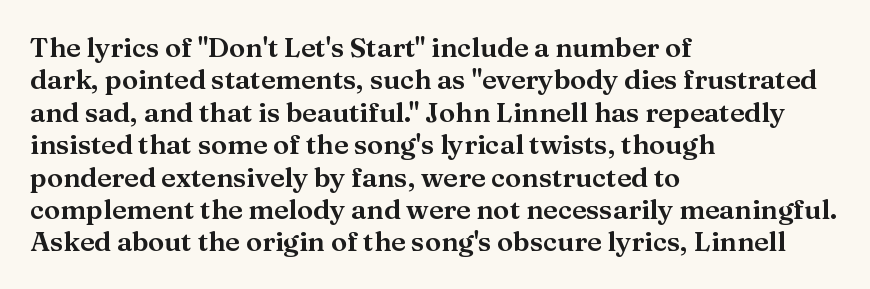
Q: Is the text italic (slanted)? A: No, it is upright.
Q: Is the text underlined? A: No.
Q: How is the paragraph aligned? A: Left-aligned.
Q: Is the spacing between letters normal or unusually wide? A: Normal.
